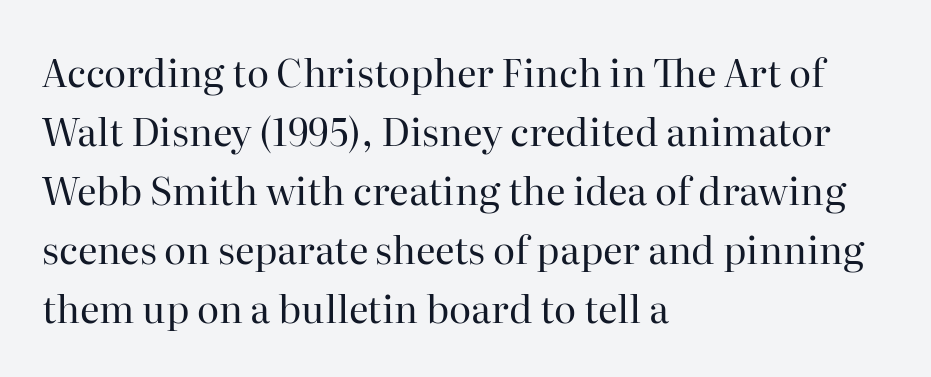
Q: Is the text bold? A: No.
Q: Is the text italic (slanted)? A: No, it is upright.
Q: Is the typeface a serif or a sans-serif typeface? A: Serif.
Q: Is the text underlined? A: No.
Q: How is the paragraph aligned? A: Left-aligned.
Q: Is the spacing between letters normal or unusually wide? A: Normal.
Q: Is the spacing between lines tight, normal or loose? A: Normal.
Q: Width (condensed, normal, or wide)? A: Normal.
Q: Stroke contrast? A: High.
Q: x-height? A: Medium.
Q: Monospaced? A: No.
